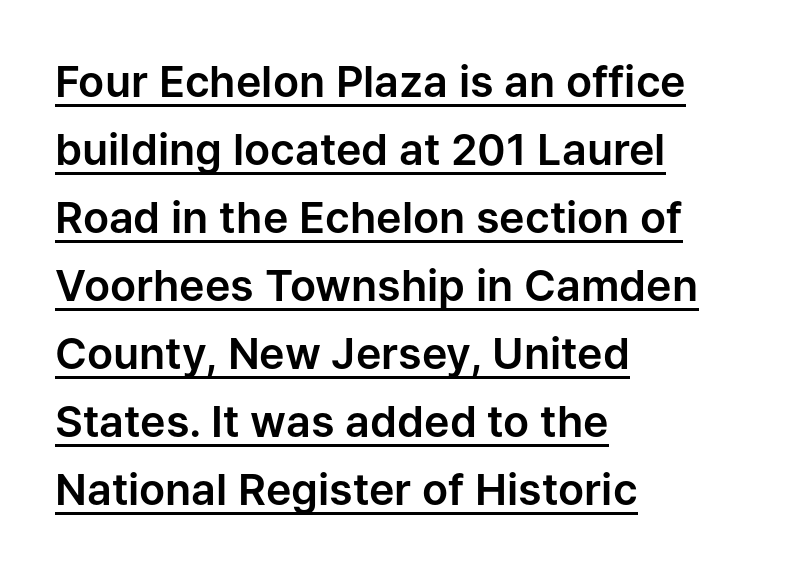
{"serif": "no", "italic": "no", "width": "normal", "stroke_contrast": "low", "x_height": "medium", "monospaced": "no", "underline": "yes", "align": "left", "line_spacing": "normal", "line_spacing_ratio": 1.58, "letter_spacing": "normal", "letter_spacing_em": 0.0, "glyph_px": 43}
